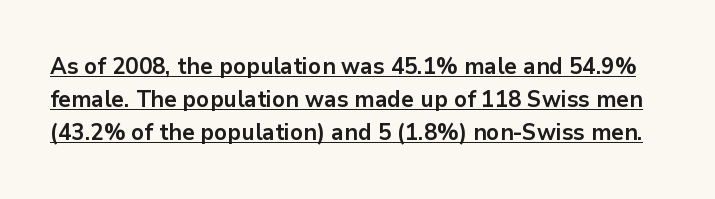
On the weight axis this lands at bold, roughly 700. Check the space under the baseline: a stroke is drawn there. Rows of type keep a routine distance in the vertical direction. Is the letter spacing exaggerated? No — it looks like the ordinary default.
